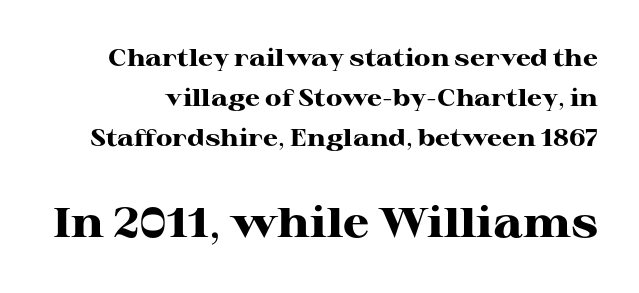
Whoever set this chose a conventional vertical rhythm. Caption: bold face, heavy strokes. Which chunk is bigger? The second one — the bottom block dwarfs the top. Nope, not italic — everything's standing straight.
